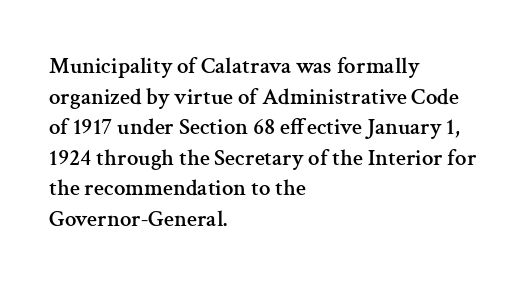
A typesetter would call this leading conventional body-copy spacing. No italicization has been applied; the sample stays upright. Tracking value appears to be zero — textbook default spacing. Short and long lines alike share a common starting point at left. Decoration check: the copy has no underline.
